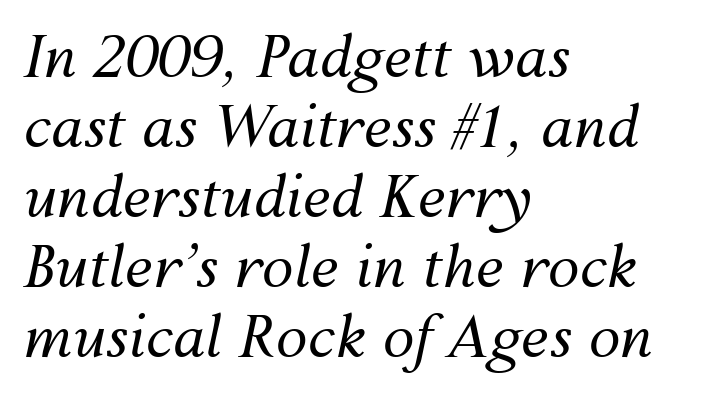
Q: Is the text bold? A: No.
Q: Is the text italic (slanted)? A: Yes, it leans right by about 12 degrees.
Q: Is the text underlined? A: No.
Q: How is the paragraph aligned? A: Left-aligned.
Q: Is the spacing between letters normal or unusually wide? A: Normal.
Q: Width (condensed, normal, or wide)? A: Normal.
Q: Stroke contrast? A: Medium.
Q: x-height? A: Medium.
Q: Monospaced? A: No.
